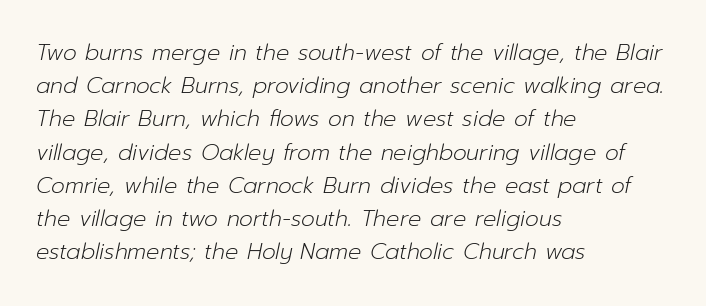
The image shows 22 px text type, italic (leaning right); set left-aligned, normal line spacing (1.51x), normal letter spacing, not underlined.
